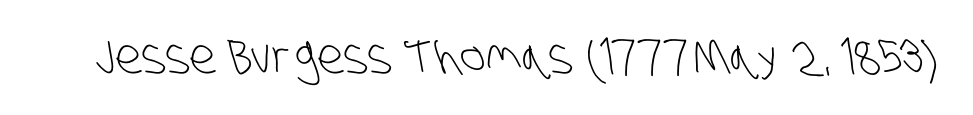
The image shows 48 px light, condensed sans-serif type; set normal letter spacing, not underlined; low stroke contrast and a large x-height.
